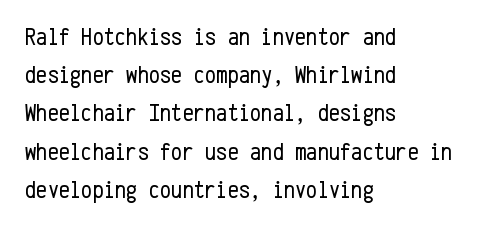
{"italic": "no", "bold": "no", "underline": "no", "align": "left", "line_spacing": "normal", "line_spacing_ratio": 1.53, "letter_spacing": "normal", "letter_spacing_em": 0.0, "glyph_px": 25}
